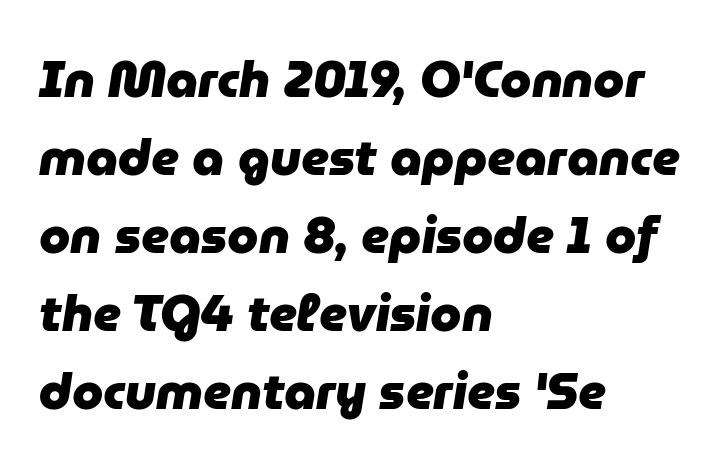
{"italic": "yes", "lean": "right", "slant_degrees": 9, "bold": "yes", "weight": "heavy", "width": "normal", "stroke_contrast": "low", "x_height": "medium", "monospaced": "no", "underline": "no", "align": "left", "line_spacing": "normal", "line_spacing_ratio": 1.56, "letter_spacing": "normal", "letter_spacing_em": 0.0, "glyph_px": 50}
